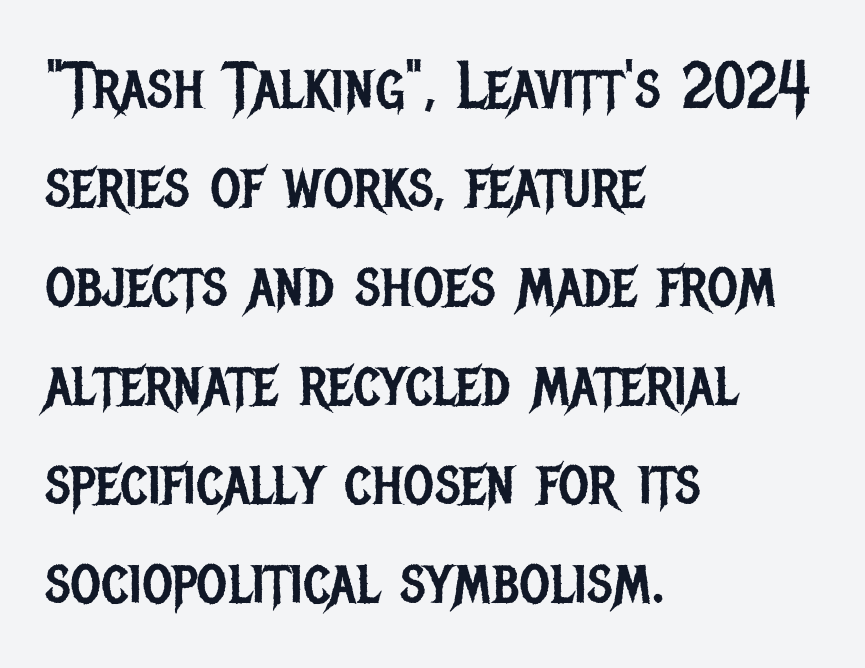
{"serif": "no", "italic": "no", "bold": "no", "weight": "regular", "width": "condensed", "stroke_contrast": "low", "x_height": "large", "monospaced": "no", "underline": "no", "align": "left", "line_spacing": "normal", "line_spacing_ratio": 1.5, "letter_spacing": "normal", "letter_spacing_em": 0.0, "glyph_px": 66}
